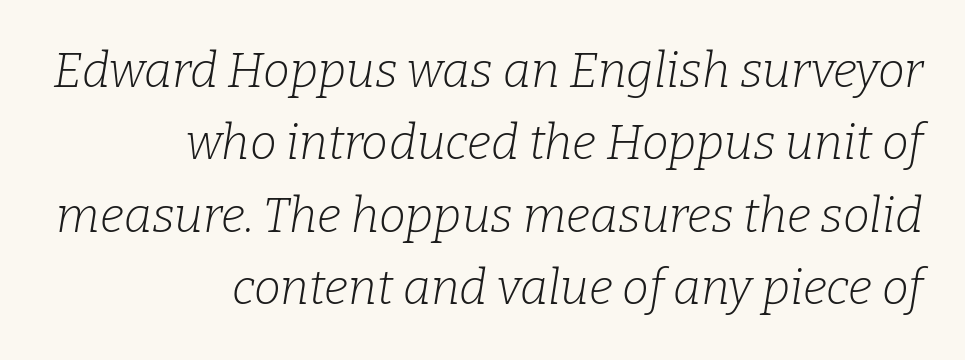
The characters display serif detailing at their extremities. The setting favours the right margin, as signatures and pull-quotes sometimes do. Successive baselines arrive at the customary interval. The text carries the slant typical of an italic or oblique font. The passage shown is typed in a proportional face where columns would drift. Letter spacing: default.
